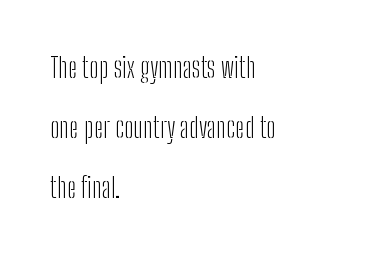
The face looks like a standard text weight, possibly lighter. Vertical strokes here are truly vertical. You can tell from the bare stems that sans-serif type was used. Regarding leading, the lines here are spaced well apart. Character widths vary here, with narrow letters taking less room than wide ones. This rendering features lettering with no underline.
